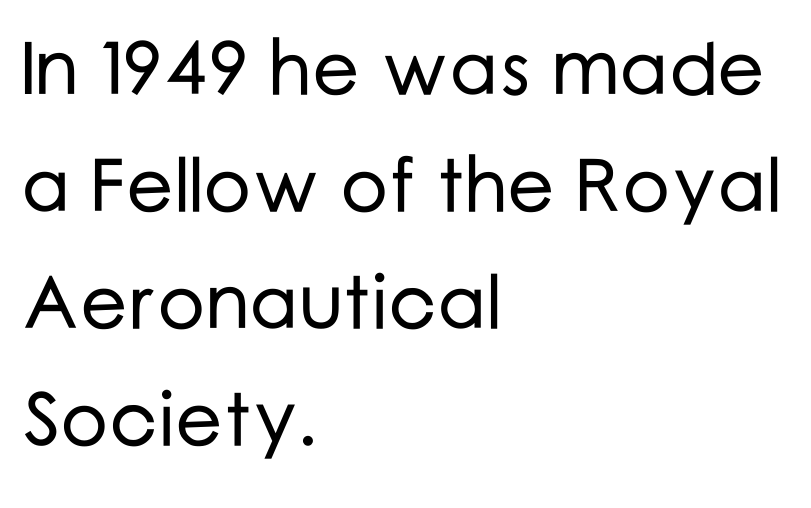
The image shows 75 px sans-serif type, upright; set left-aligned, normal line spacing (1.56x), normal letter spacing, not underlined; low stroke contrast and a medium x-height.
